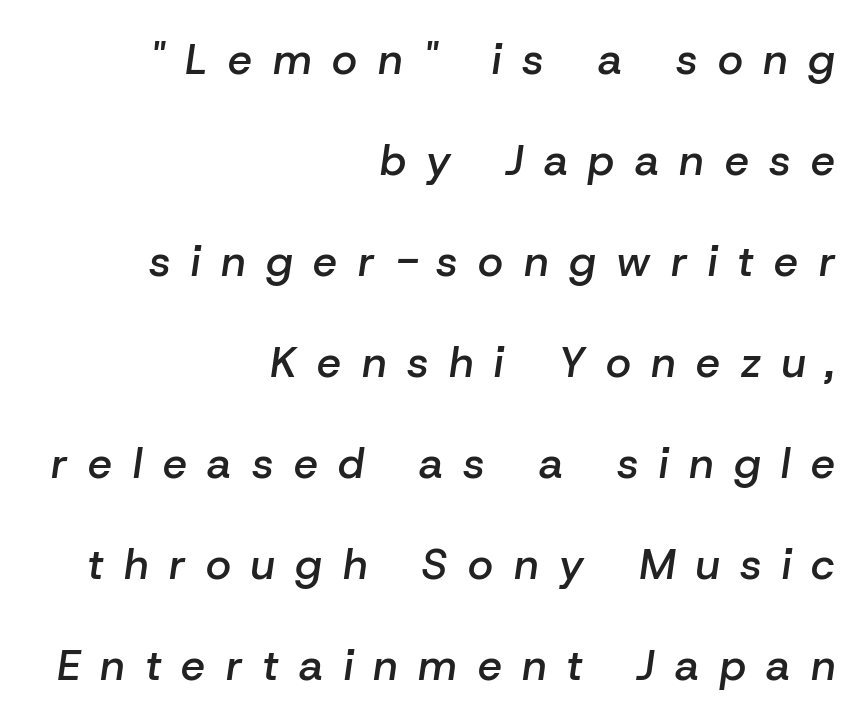
Q: Is the text bold? A: Semi-bold.
Q: Is the text italic (slanted)? A: Yes, it leans right by about 8 degrees.
Q: Is the text underlined? A: No.
Q: How is the paragraph aligned? A: Right-aligned.
Q: Is the spacing between letters normal or unusually wide? A: Unusually wide.
Q: Is the spacing between lines tight, normal or loose? A: Loose.
Q: Width (condensed, normal, or wide)? A: Normal.
Q: Stroke contrast? A: Low.
Q: x-height? A: Medium.
Q: Monospaced? A: No.
